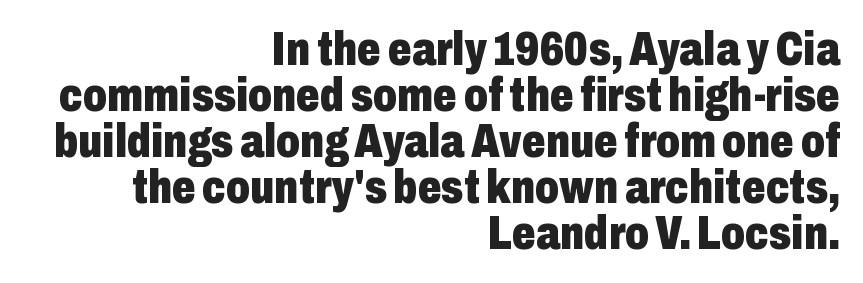
The image shows 47 px heavy, condensed sans-serif type, upright; set right-aligned, tight line spacing (0.98x), normal letter spacing, not underlined; low stroke contrast and a medium x-height.
